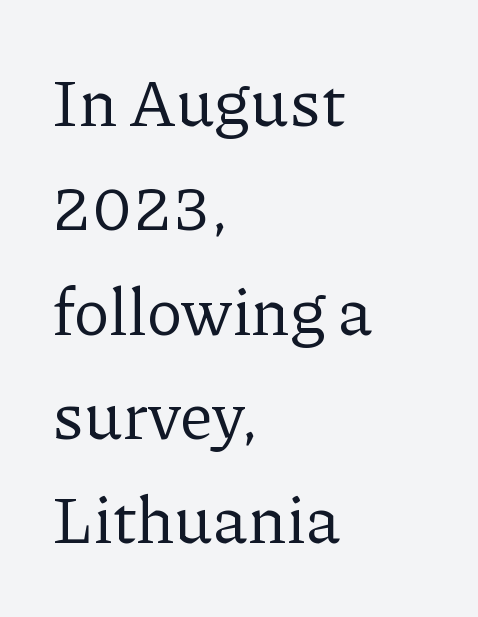
The image shows 66 px regular-weight serif type, upright; set left-aligned, normal line spacing (1.58x), normal letter spacing, not underlined; low stroke contrast and a medium x-height.
